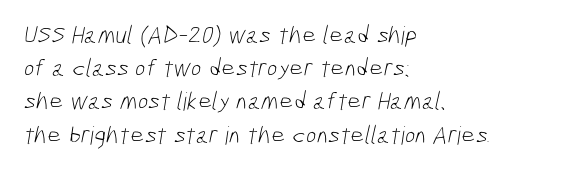
What stands out about the letter spacing? Nothing — it is the standard amount. Normally led — the rows are evenly, conventionally spaced. A student would call this left alignment; a typographer would say flush left, rag right. Check under the words: just untouched page. Think standard paragraph weight, or any step lighter than that.
